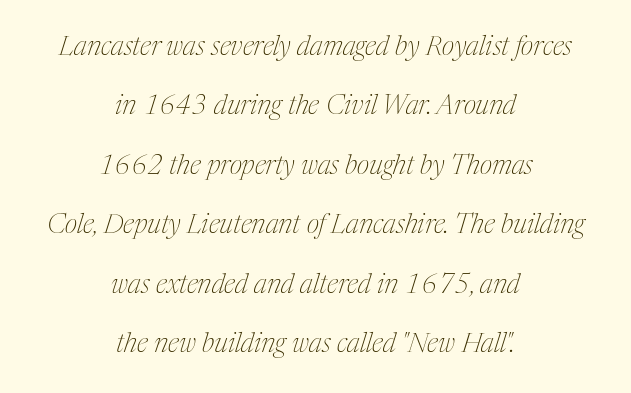
Q: Is the text bold? A: No.
Q: Is the text italic (slanted)? A: Yes, it leans right by about 17 degrees.
Q: Is the text underlined? A: No.
Q: How is the paragraph aligned? A: Centered.
Q: Is the spacing between letters normal or unusually wide? A: Normal.
Q: Is the spacing between lines tight, normal or loose? A: Loose.
